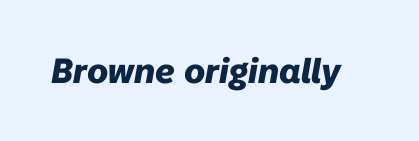
{"italic": "yes", "lean": "right", "slant_degrees": 10, "bold": "yes", "weight": "heavy", "width": "normal", "stroke_contrast": "low", "x_height": "medium", "monospaced": "no", "underline": "no", "letter_spacing": "normal", "letter_spacing_em": 0.0, "glyph_px": 35}
